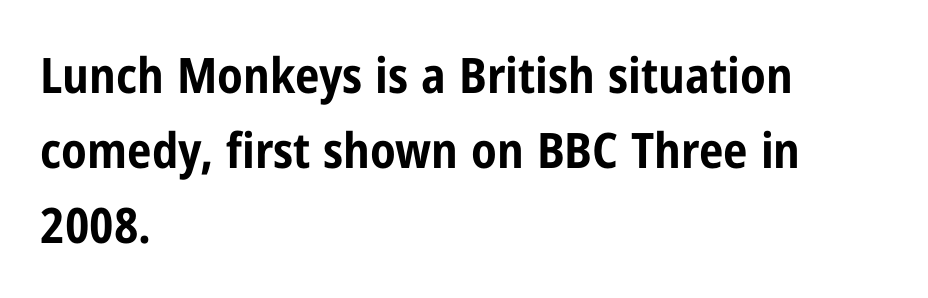
Nothing sits at the stroke ends, so this counts as sans-serif. This sample uses an upright cut, with every glyph sitting square on the baseline. Horizontally, the lines are justified to the leading edge only. The rows are spaced the way most documents space them.
